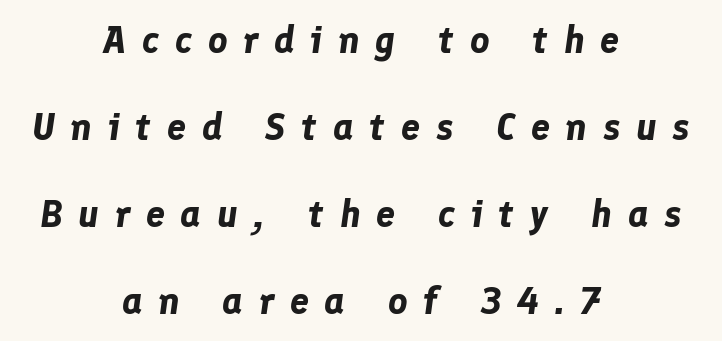
{"italic": "yes", "lean": "right", "slant_degrees": 8, "bold": "yes", "weight": "bold", "width": "normal", "stroke_contrast": "low", "x_height": "medium", "monospaced": "no", "underline": "no", "align": "center", "line_spacing": "loose", "line_spacing_ratio": 2.29, "letter_spacing": "wide", "letter_spacing_em": 0.41, "glyph_px": 38}
